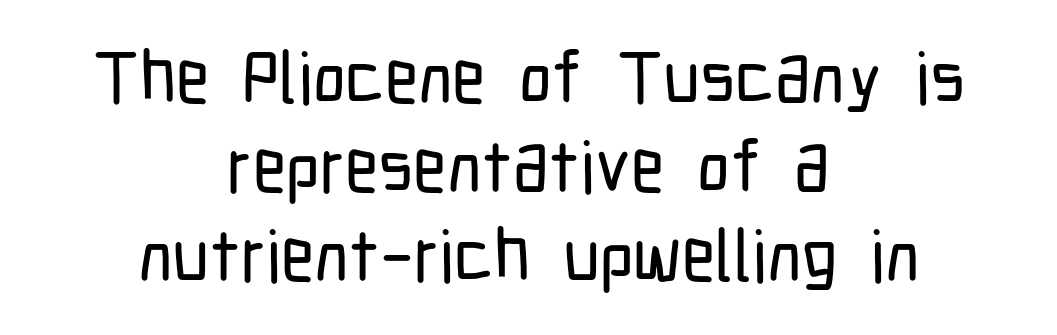
The image shows 73 px condensed sans-serif type, upright; set centered, line spacing 1.22x, normal letter spacing, not underlined; low stroke contrast and a medium x-height.
